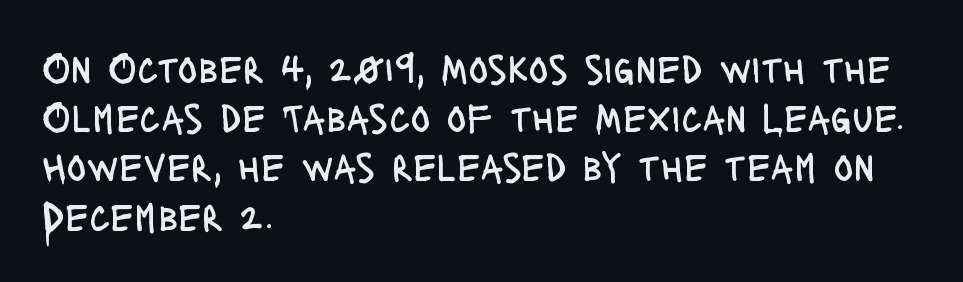
The image shows 41 px regular-weight, condensed sans-serif type, upright; set left-aligned, line spacing 1.2x, normal letter spacing, not underlined; low stroke contrast and a large x-height.
